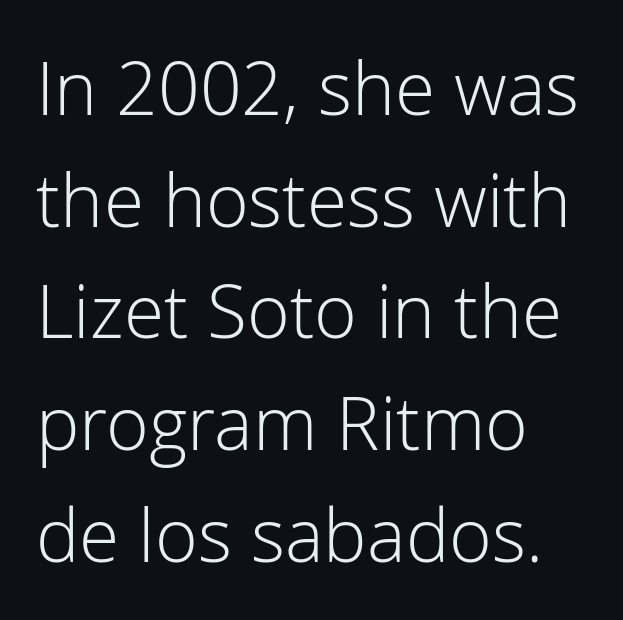
Posture: vertical. Weight: regular or lighter. The type family on display is of the sans-serif kind. Is the block centered? No — it sits flush against the left margin. The leading is moderate, giving the passage an even texture. Letter spacing: default.
